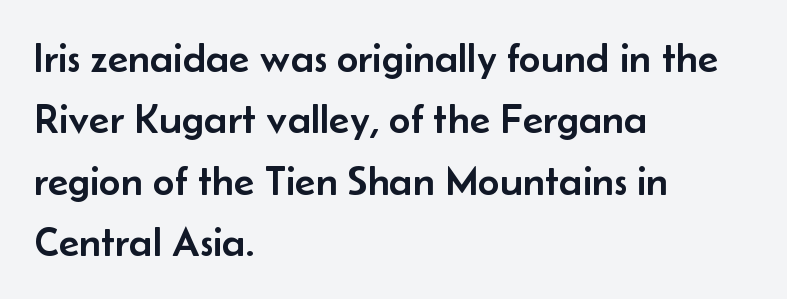
The image shows 42 px sans-serif type, upright; set left-aligned, normal line spacing (1.46x), normal letter spacing, not underlined; low stroke contrast and a small x-height.
